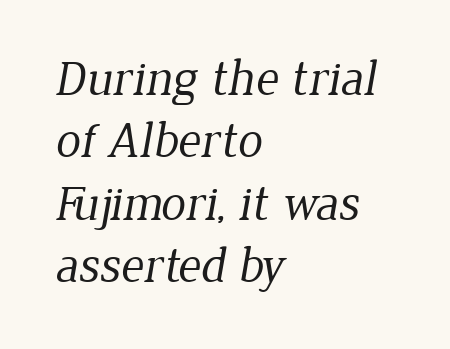
The image shows 50 px regular-weight serif type; set left-aligned, normal line spacing (1.25x), normal letter spacing, not underlined; low stroke contrast and a medium x-height.
